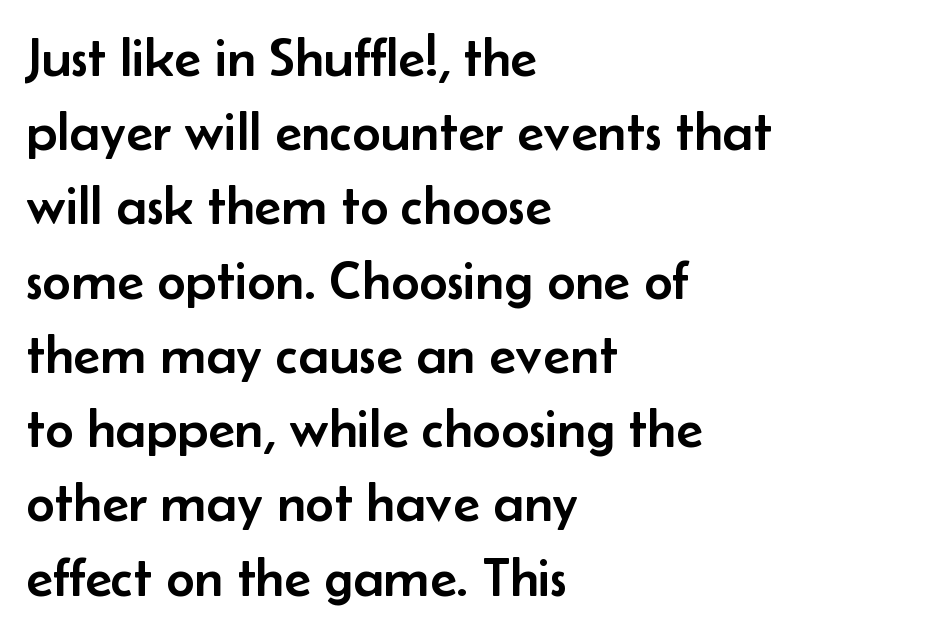
This rendering leaves character spacing at its baseline value. Note: no serifs on the glyphs. Plain, unruled lines of type. The designer left line spacing at the default. This sample has the flowing, uneven cadence of proportional lettering.
